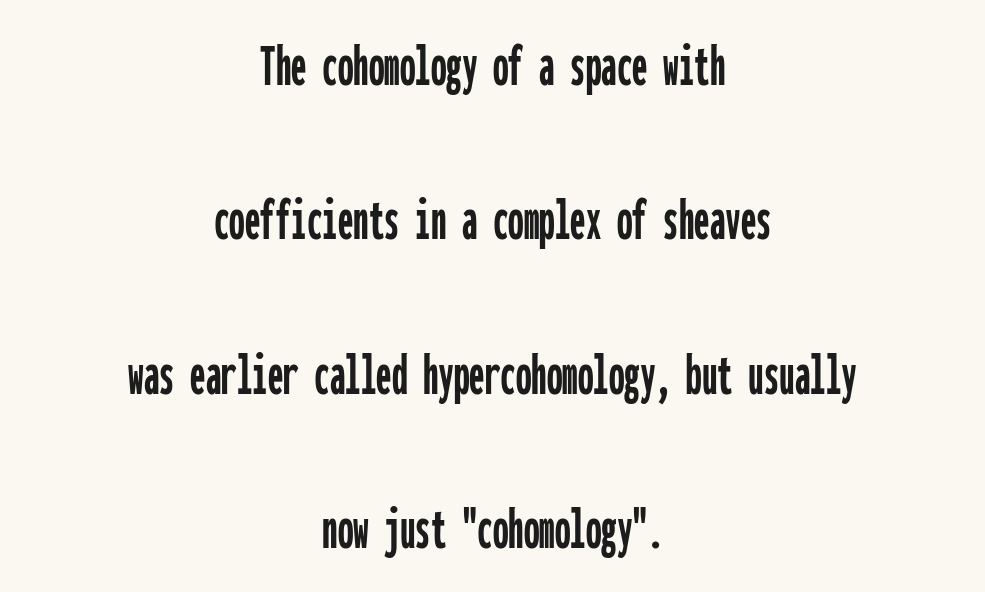
The image shows 62 px condensed sans-serif type, upright, monospaced; set centered, loose line spacing (2.49x), normal letter spacing, not underlined; low stroke contrast and a medium x-height.
